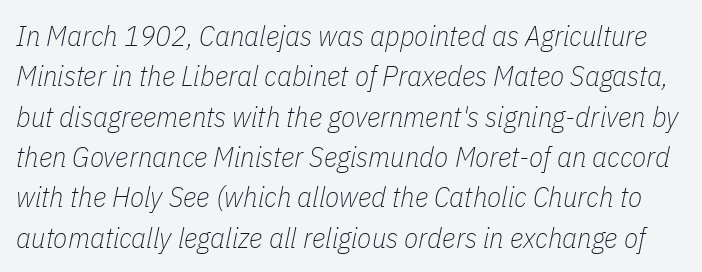
Q: Is the text bold? A: No.
Q: Is the text italic (slanted)? A: Yes, it leans right by about 11 degrees.
Q: Is the text underlined? A: No.
Q: Is the spacing between letters normal or unusually wide? A: Normal.
Q: Is the spacing between lines tight, normal or loose? A: Normal.
Q: Width (condensed, normal, or wide)? A: Condensed.
Q: Stroke contrast? A: Low.
Q: x-height? A: Medium.
Q: Monospaced? A: No.
